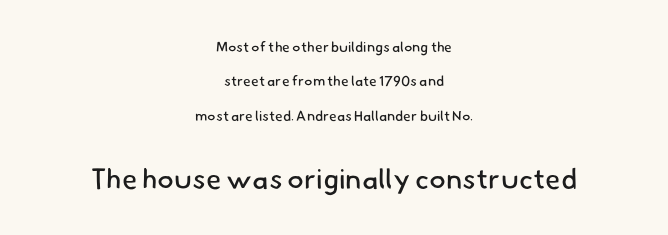
The image shows 28 px regular-weight sans-serif type; set centered, loose line spacing (2.46x), normal letter spacing, not underlined; the second (bottom) block is 2.0x larger; low stroke contrast and a small x-height.
